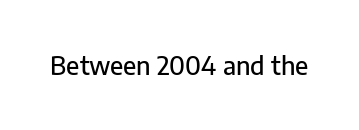
{"italic": "no", "underline": "no", "letter_spacing": "normal", "letter_spacing_em": 0.0, "glyph_px": 25}
